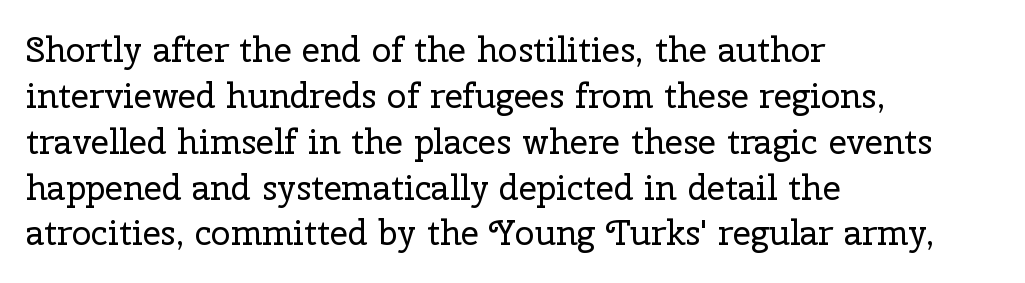
The image shows 35 px regular-weight serif type, upright; set left-aligned, normal line spacing (1.31x), normal letter spacing, not underlined; low stroke contrast and a medium x-height.
